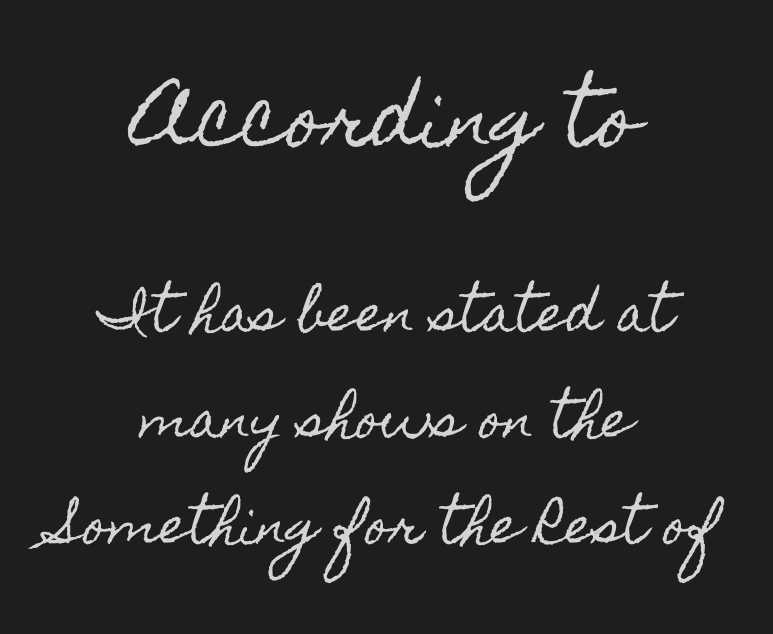
The image shows 73 px condensed type; set centered, loose line spacing (2.17x), normal letter spacing, not underlined; the first (top) block is 1.49x larger; a small x-height.
